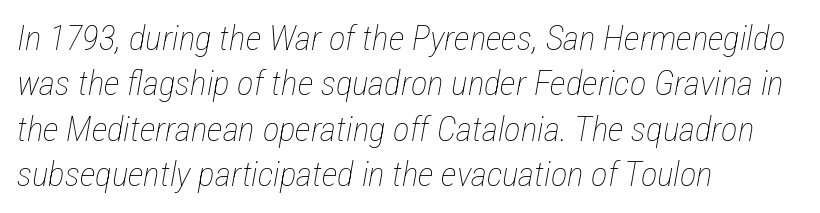
{"italic": "yes", "lean": "right", "slant_degrees": 12, "bold": "no", "weight": "thin", "width": "condensed", "stroke_contrast": "low", "x_height": "medium", "monospaced": "no", "underline": "no", "align": "left", "line_spacing": "normal", "line_spacing_ratio": 1.3, "letter_spacing": "normal", "letter_spacing_em": 0.0, "glyph_px": 35}
